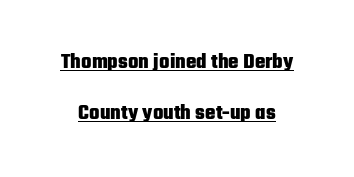
The image shows 22 px bold type, upright; set loose line spacing (2.32x), normal letter spacing, underlined.
